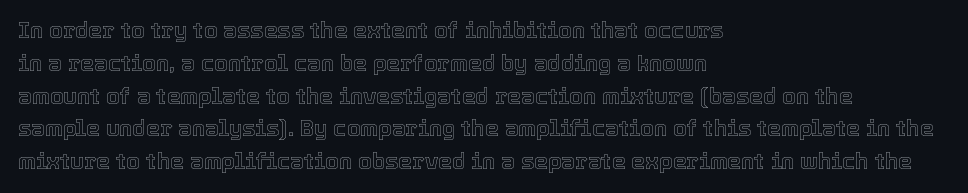
The specimen omits any rule beneath the text block's lines. Is the letter spacing exaggerated? No — it looks like the ordinary default. The typography opts for an upright posture over an oblique one. The rag falls on the right side of this text block. Baseline-to-baseline distance is the conventional proportion of letter height.
